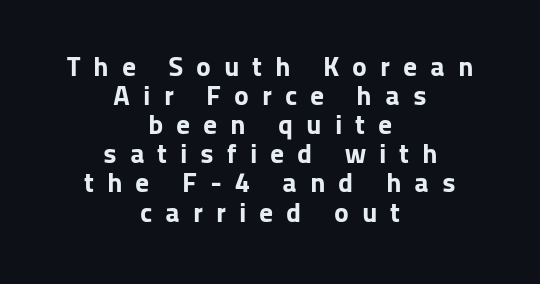
Plain, unruled lines of type. Upright lettering throughout. These lines are rendered in a variable-pitch font. The lines are packed closely together with very little leading.
